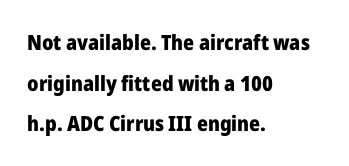
Q: Is the text bold? A: Yes.
Q: Is the text italic (slanted)? A: No, it is upright.
Q: Is the text underlined? A: No.
Q: How is the paragraph aligned? A: Left-aligned.
Q: Is the spacing between letters normal or unusually wide? A: Normal.
Q: Is the spacing between lines tight, normal or loose? A: Loose.
